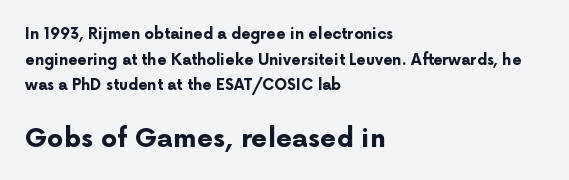
Q: Is the text bold? A: Yes.
Q: Is the text italic (slanted)? A: No, it is upright.
Q: Is the text underlined? A: No.
Q: How is the paragraph aligned? A: Left-aligned.
Q: Is the spacing between letters normal or unusually wide? A: Normal.
Q: Which block of text is set in a larger size, the first (top) or the second (bottom)? A: The second (bottom) one.
